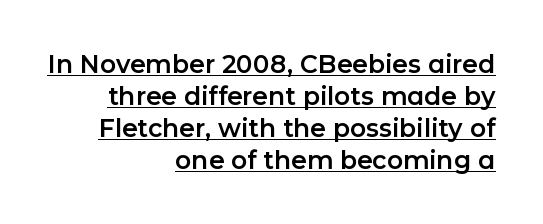
Q: Is the text italic (slanted)? A: No, it is upright.
Q: Is the text underlined? A: Yes.
Q: How is the paragraph aligned? A: Right-aligned.
Q: Is the spacing between letters normal or unusually wide? A: Normal.
Q: Is the spacing between lines tight, normal or loose? A: Normal.
